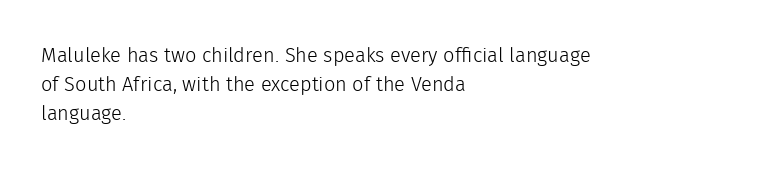
{"italic": "no", "bold": "no", "underline": "no", "align": "left", "line_spacing": "normal", "line_spacing_ratio": 1.46, "letter_spacing": "normal", "letter_spacing_em": 0.0, "glyph_px": 20}
